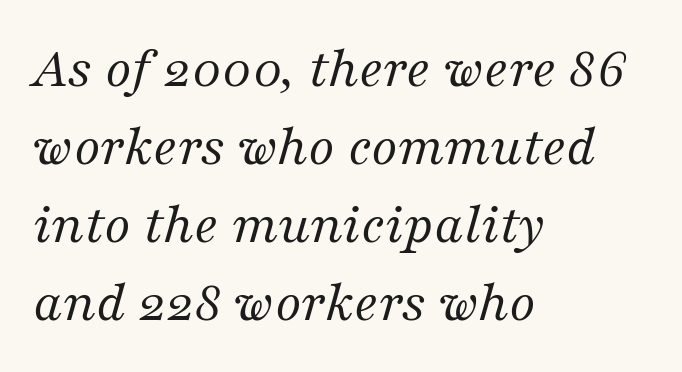
{"serif": "yes", "italic": "yes", "lean": "right", "slant_degrees": 16, "bold": "no", "weight": "regular", "width": "normal", "stroke_contrast": "medium", "x_height": "medium", "monospaced": "no", "underline": "no", "align": "left", "line_spacing": "normal", "line_spacing_ratio": 1.32, "letter_spacing": "normal", "letter_spacing_em": 0.0, "glyph_px": 59}
